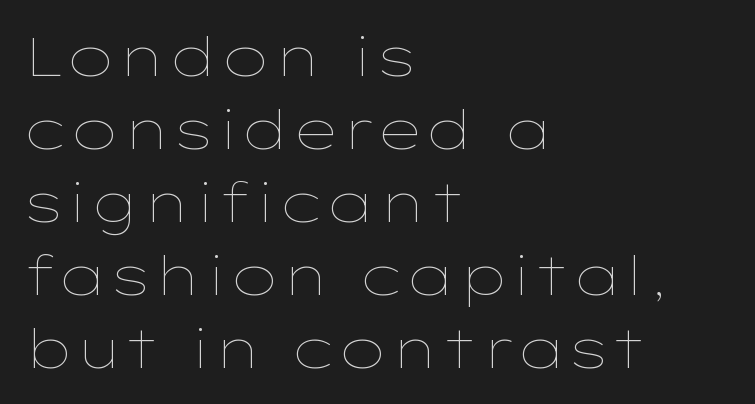
This is roman type, the default non-slanted kind. The face used here is rendered with its standard letterfit. Where is the straight margin? On the left. Baseline-to-baseline distance is the conventional proportion of letter height. This rendering features lettering with no underline. You could not count columns in this text — the font is proportionally spaced.
